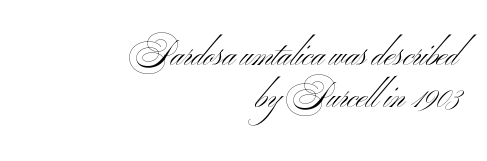
These lines are set flush right with a ragged left edge. The gap between lines stays unmarked. How would I describe the line gaps? Plain and ordinary. The line texture is even and compact thanks to regular tracking. You can tell from the bare stems that sans-serif type was used.
